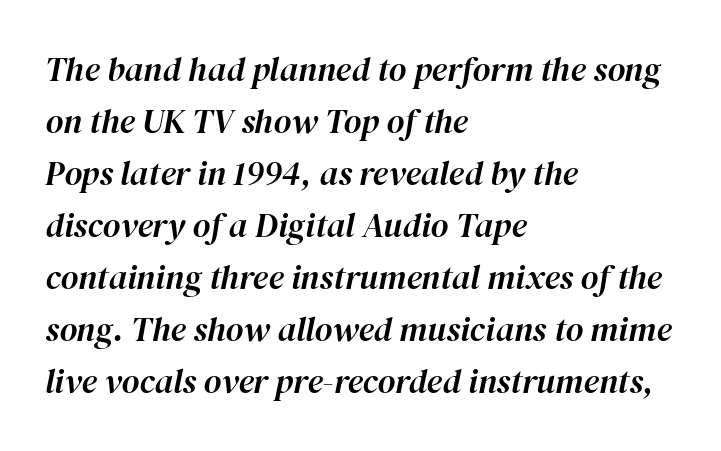
The image shows 34 px text type, italic (leaning right); set left-aligned, normal line spacing (1.53x), normal letter spacing, not underlined; high stroke contrast and a medium x-height.
